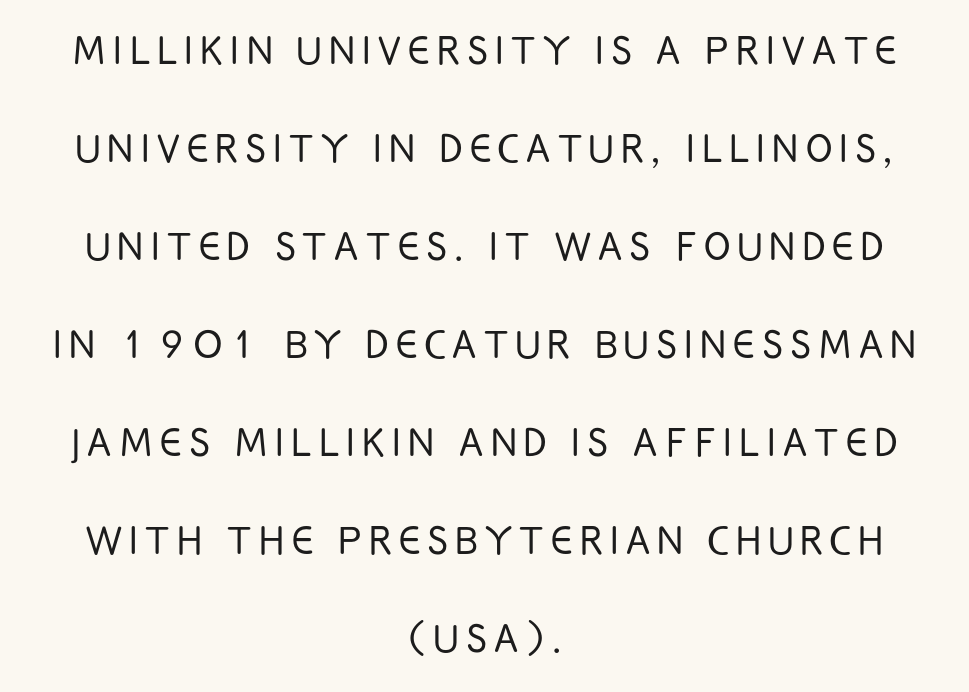
The image shows 49 px light, condensed sans-serif type, upright; set centered, loose line spacing (2.0x), not underlined; low stroke contrast and a large x-height.
